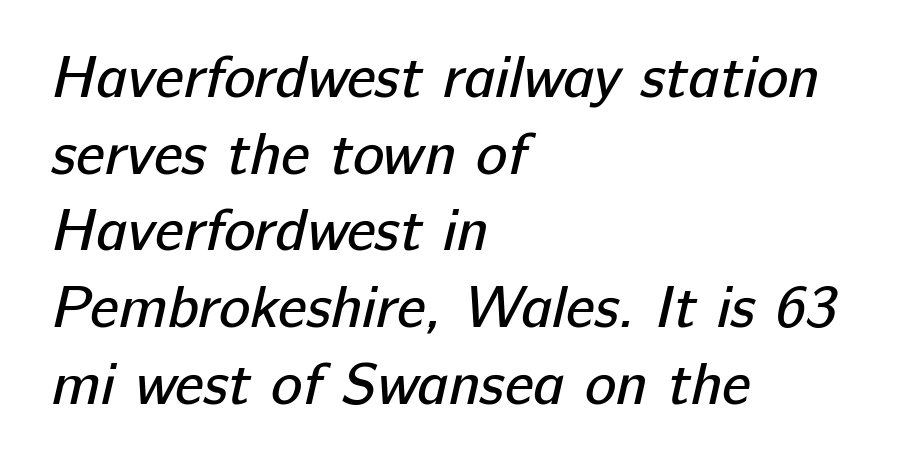
The image shows 59 px regular-weight sans-serif type; set left-aligned, normal line spacing (1.3x), normal letter spacing, not underlined; low stroke contrast and a medium x-height.
